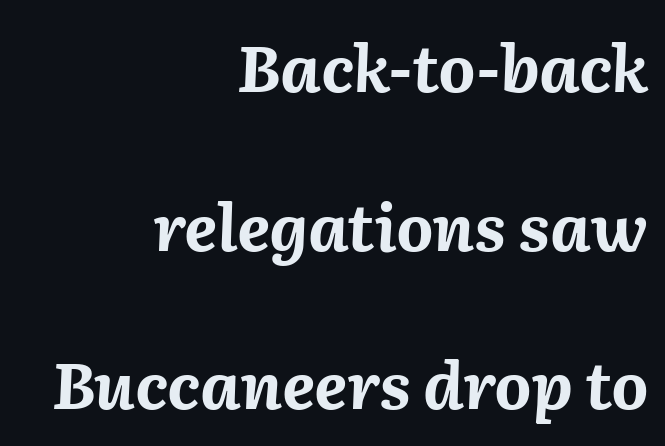
Q: Is the text bold? A: Yes.
Q: Is the text italic (slanted)? A: Yes, it leans right by about 2 degrees.
Q: Is the text underlined? A: No.
Q: How is the paragraph aligned? A: Right-aligned.
Q: Is the spacing between letters normal or unusually wide? A: Normal.
Q: Is the spacing between lines tight, normal or loose? A: Loose.
Q: Width (condensed, normal, or wide)? A: Normal.
Q: Stroke contrast? A: Medium.
Q: x-height? A: Medium.
Q: Monospaced? A: No.
